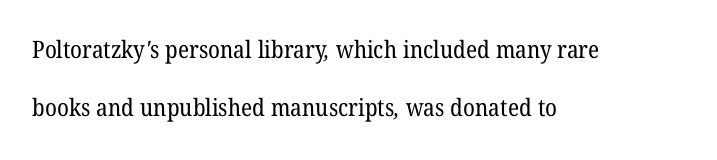
Q: Is the text bold? A: No.
Q: Is the text underlined? A: No.
Q: How is the paragraph aligned? A: Left-aligned.
Q: Is the spacing between letters normal or unusually wide? A: Normal.
Q: Is the spacing between lines tight, normal or loose? A: Loose.
